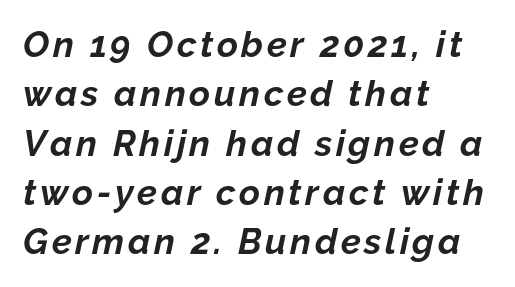
Descender tails drop into unmarked territory. The lines in this sample share a left origin and differ only in where they stop. The lettering tilts uniformly, giving the passage an italic look. The letters advance in unequal steps, a hallmark of proportional type.
